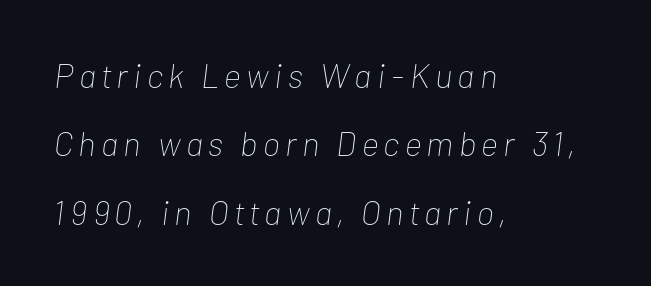
Would a proofreader flag this as italicized? Yes. Anything drawn beneath the words? Only blank space. Casual observation: everything's shoved over to the left. Proportional: the letters do not fall into vertical columns. Widely set lines give the paragraph a tall, airy silhouette. On a weight scale, this lands at 450 or below.
